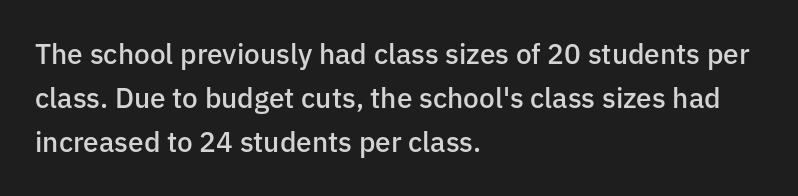
{"serif": "no", "italic": "no", "bold": "semi", "weight": "semibold", "width": "normal", "stroke_contrast": "low", "x_height": "medium", "monospaced": "no", "underline": "no", "align": "left", "line_spacing": "normal", "line_spacing_ratio": 1.58, "letter_spacing": "normal", "letter_spacing_em": 0.0, "glyph_px": 28}
